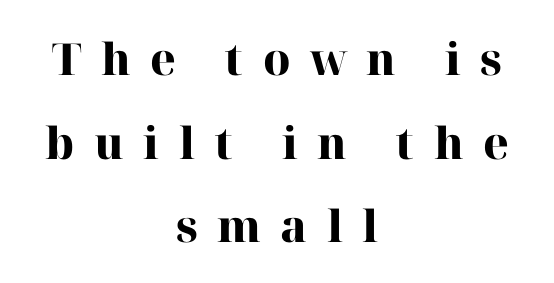
Typographic density is high because the face is bold. Posture: upright roman. The space directly below the letters is spotless. The lines in this sample share a center point and differ in where they start and stop. Here the designer chose a conventional face with non-uniform glyph widths.
